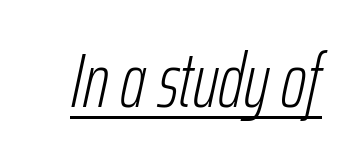
The image shows 77 px light, condensed type, italic (leaning right); set normal letter spacing, underlined; low stroke contrast and a medium x-height.
